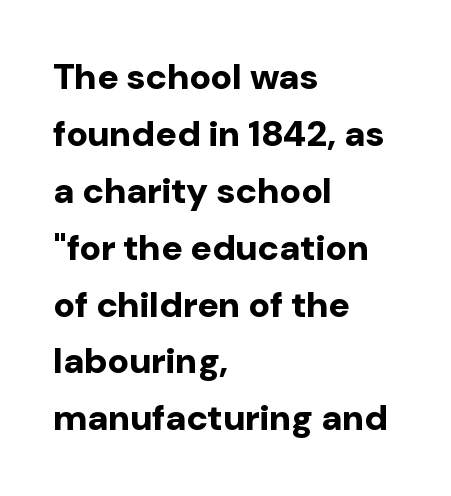
It's the straight-up-and-down kind of type. The strip under each line holds only bare page. The text was rendered using a sans face with plain stroke endings. The line texture is even and compact thanks to regular tracking. Stroke thickness is high; the sample reads as a true bold.
